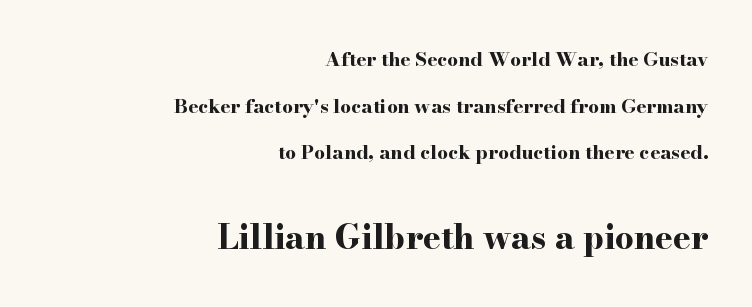
The letters in the lower block stand taller than those in the block above. These lines are composed in type with serifs. The typography opts for an upright posture over an oblique one. Only glyphs here, with clear space below each row.
